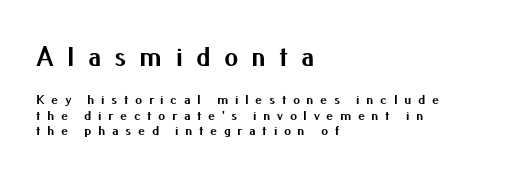
The image shows 28 px bold sans-serif type, upright; set left-aligned, tight line spacing (1.1x), unusually wide letter spacing (+0.47 em), not underlined; the first (top) block is 2.0x larger; medium stroke contrast and a small x-height.
